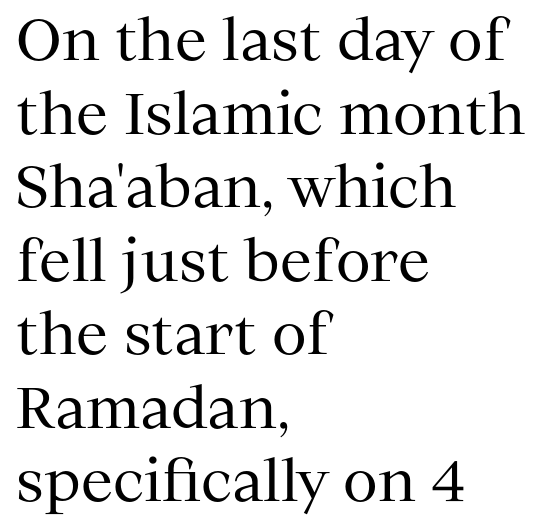
{"serif": "yes", "italic": "no", "bold": "no", "weight": "regular", "width": "normal", "stroke_contrast": "medium", "x_height": "medium", "monospaced": "no", "underline": "no", "align": "left", "line_spacing": "normal", "line_spacing_ratio": 1.29, "letter_spacing": "normal", "letter_spacing_em": 0.0, "glyph_px": 57}
